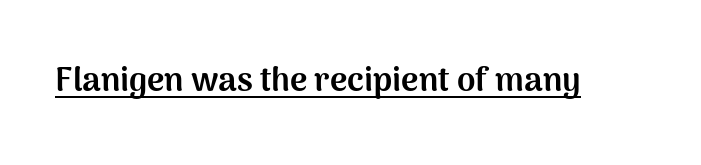
The image shows 33 px bold sans-serif type, upright; set normal letter spacing, underlined; medium stroke contrast and a medium x-height.
